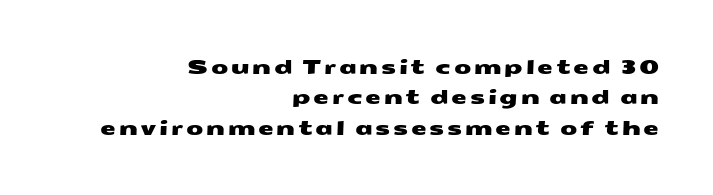
The image shows 20 px text type; set right-aligned, normal line spacing (1.52x), not underlined.
